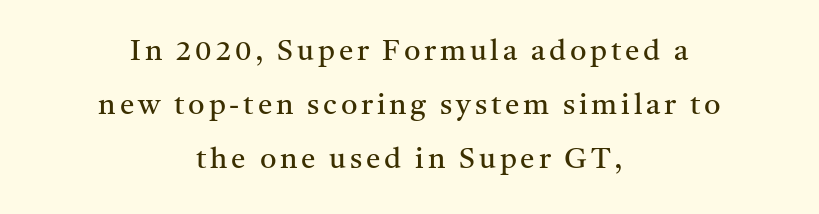
The letters stand upright; this is a roman face. The text was rendered using a seriffed face with decorative stroke endings. Each row of text sits above clean, open space. The rag falls on both sides of this text block equally. The font is comparable to plain body text, perhaps lighter. Here the designer chose a conventional face with non-uniform glyph widths.
